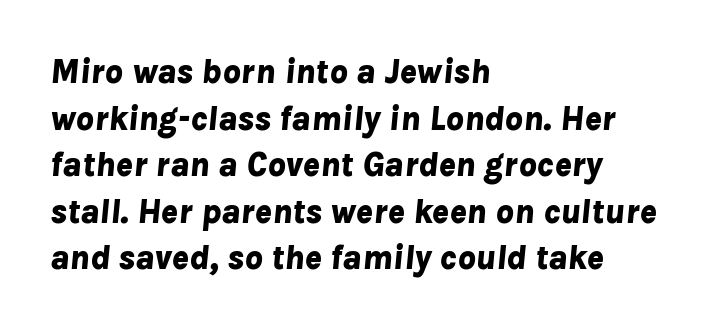
{"italic": "yes", "lean": "right", "slant_degrees": 8, "bold": "yes", "weight": "bold", "width": "normal", "stroke_contrast": "low", "x_height": "medium", "monospaced": "no", "underline": "no", "align": "left", "line_spacing": "normal", "line_spacing_ratio": 1.33, "letter_spacing": "normal", "letter_spacing_em": 0.0, "glyph_px": 35}
